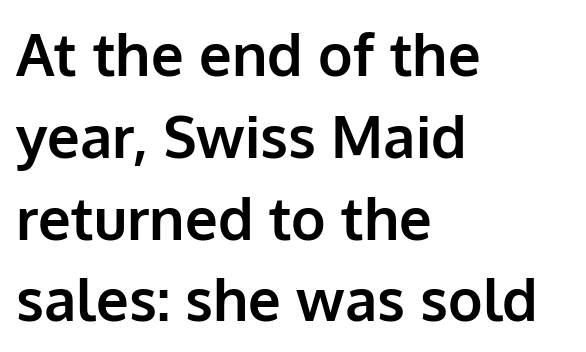
{"serif": "no", "italic": "no", "bold": "yes", "weight": "bold", "width": "normal", "stroke_contrast": "low", "x_height": "medium", "monospaced": "no", "underline": "no", "align": "left", "line_spacing": "normal", "line_spacing_ratio": 1.41, "letter_spacing": "normal", "letter_spacing_em": 0.0, "glyph_px": 58}
